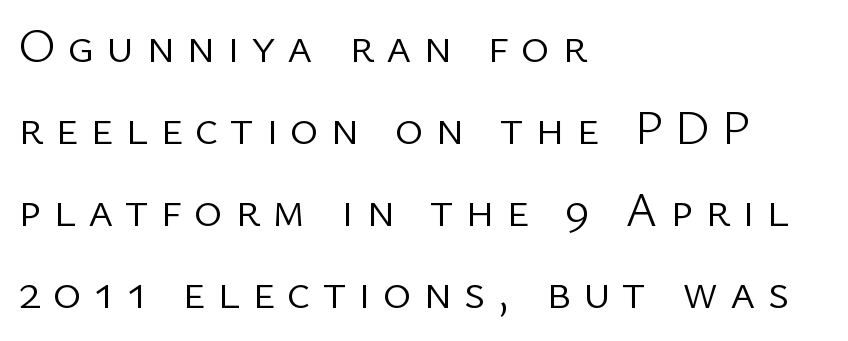
The image shows 48 px light sans-serif type, upright; set left-aligned, line spacing 1.71x, unusually wide letter spacing (+0.25 em), not underlined; low stroke contrast and a medium x-height.
